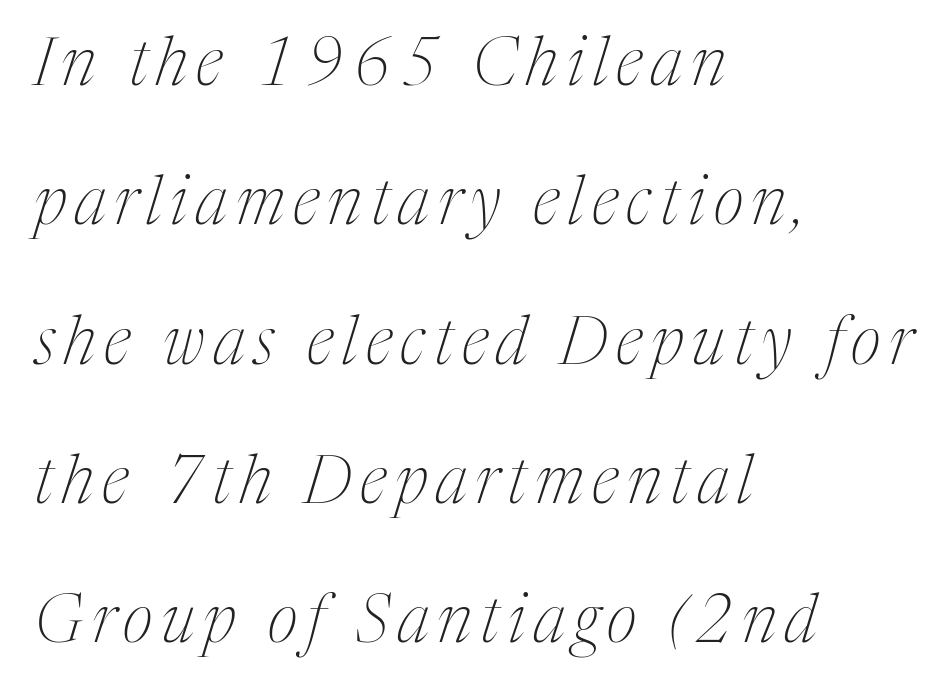
The image shows 66 px thin, condensed serif type, italic (leaning right); set left-aligned, loose line spacing (2.11x), not underlined; medium stroke contrast and a medium x-height.
